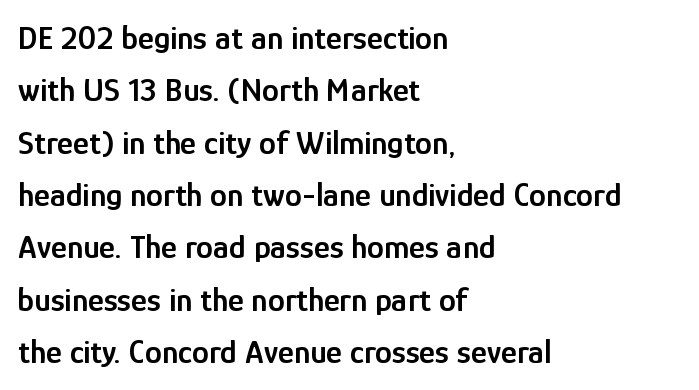
{"serif": "no", "italic": "no", "bold": "semi", "weight": "semibold", "width": "condensed", "stroke_contrast": "low", "x_height": "medium", "monospaced": "no", "underline": "no", "align": "left", "line_spacing": "normal", "line_spacing_ratio": 1.54, "letter_spacing": "normal", "letter_spacing_em": 0.0, "glyph_px": 34}
